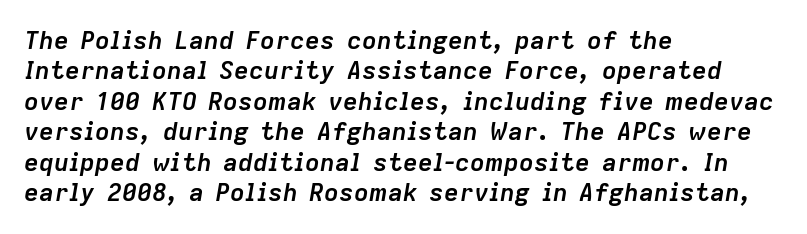
{"italic": "yes", "lean": "right", "slant_degrees": 9, "bold": "yes", "underline": "no", "align": "left", "line_spacing_ratio": 1.22, "letter_spacing": "normal", "letter_spacing_em": 0.0, "glyph_px": 25}
